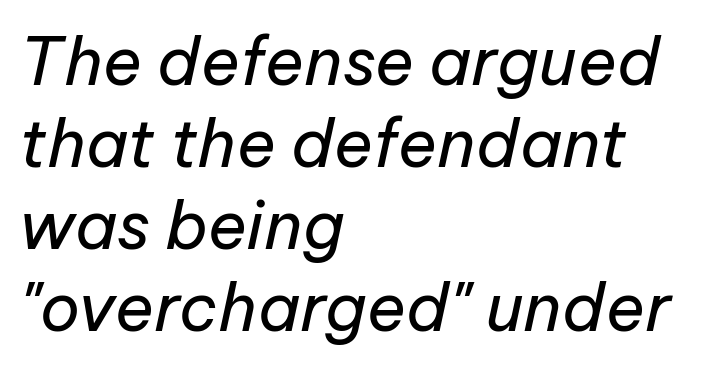
No letter is thick-stroked: the sample isn't bold. Italic: yes, the glyphs are oblique. The type is set solid horizontally, with unmodified tracking. Character widths vary here, with narrow letters taking less room than wide ones. The space directly below the letters is spotless.
